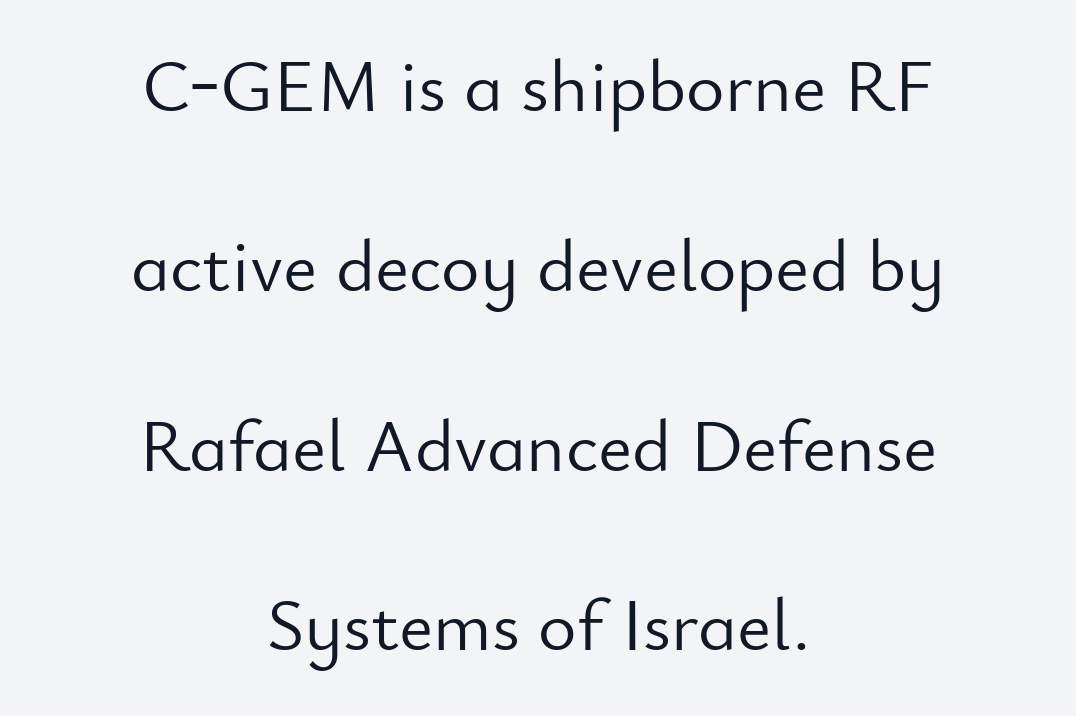
The image shows 74 px light sans-serif type, upright; set centered, loose line spacing (2.43x), normal letter spacing, not underlined; low stroke contrast and a small x-height.
